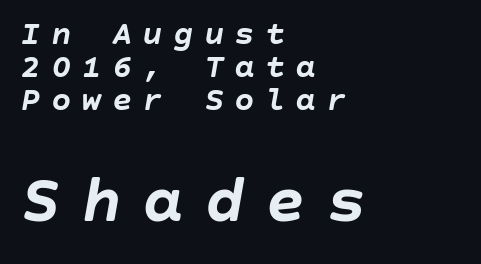
The image shows 68 px semibold type, italic (leaning right); set left-aligned, tight line spacing (0.97x), unusually wide letter spacing (+0.3 em), not underlined; the second (bottom) block is 2.0x larger; low stroke contrast and a large x-height.
